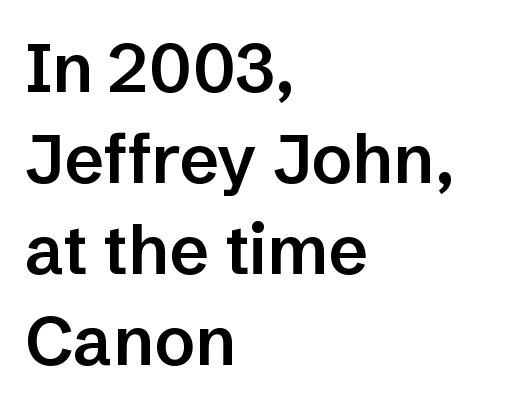
{"serif": "no", "italic": "no", "bold": "semi", "weight": "semibold", "width": "normal", "stroke_contrast": "low", "x_height": "medium", "monospaced": "no", "underline": "no", "align": "left", "line_spacing": "normal", "line_spacing_ratio": 1.34, "letter_spacing": "normal", "letter_spacing_em": 0.0, "glyph_px": 68}
